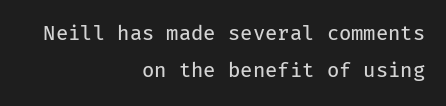
{"italic": "no", "bold": "no", "underline": "no", "align": "right", "line_spacing_ratio": 1.86, "letter_spacing": "normal", "letter_spacing_em": 0.0, "glyph_px": 20}
